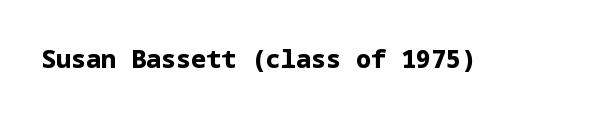
{"italic": "no", "bold": "yes", "underline": "no", "letter_spacing": "normal", "letter_spacing_em": 0.0, "glyph_px": 25}
